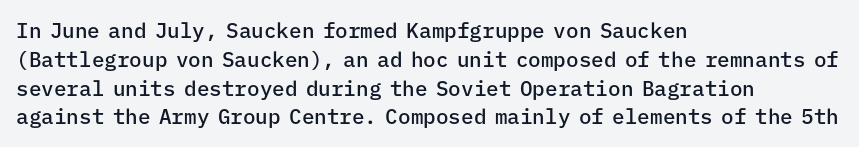
Q: Is the text bold? A: Semi-bold.
Q: Is the text italic (slanted)? A: No, it is upright.
Q: Is the text underlined? A: No.
Q: How is the paragraph aligned? A: Left-aligned.
Q: Is the spacing between letters normal or unusually wide? A: Normal.
Q: Is the spacing between lines tight, normal or loose? A: Normal.
